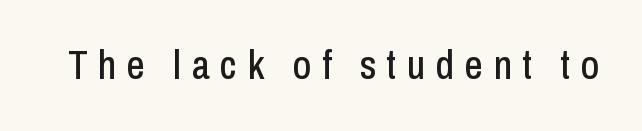
The characters display no serif detailing; their extremities are plain. Is the letter spacing exaggerated? Yes — the characters are pushed far apart. A roman cut, with each character standing at attention. The strip under each line holds only bare page. Do the characters align in a grid? No, the font is proportional.
